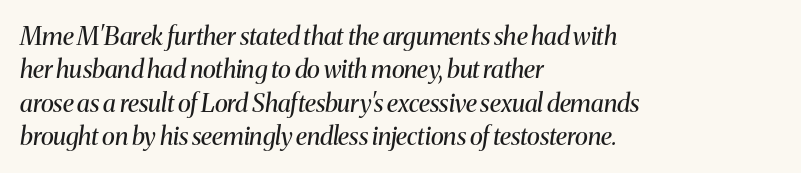
The image shows 25 px text type, italic (leaning right); set left-aligned, normal line spacing (1.34x), normal letter spacing, not underlined.
